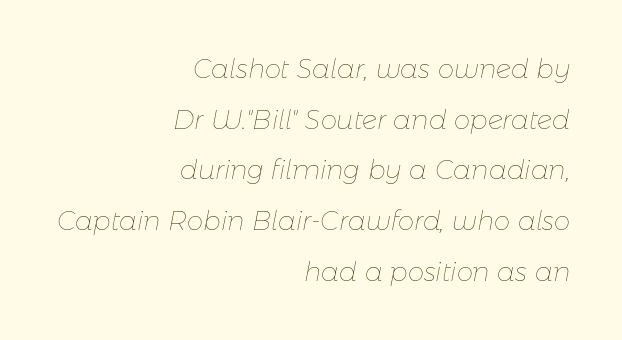
Q: Is the text bold? A: No.
Q: Is the text italic (slanted)? A: Yes, it leans right by about 11 degrees.
Q: Is the text underlined? A: No.
Q: How is the paragraph aligned? A: Right-aligned.
Q: Is the spacing between letters normal or unusually wide? A: Normal.
Q: Is the spacing between lines tight, normal or loose? A: Loose.
